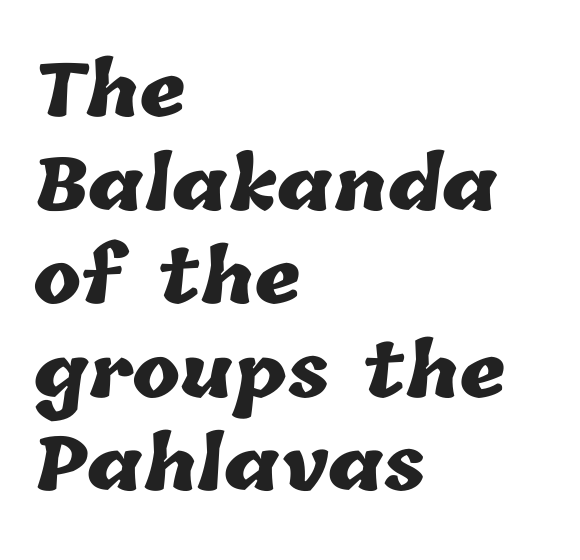
The font is running at its bold setting. Short note: letters normally spaced. Compared with typical paragraphs, the rows here are spaced about the same. Honestly, there is no underline to notice here at all.
